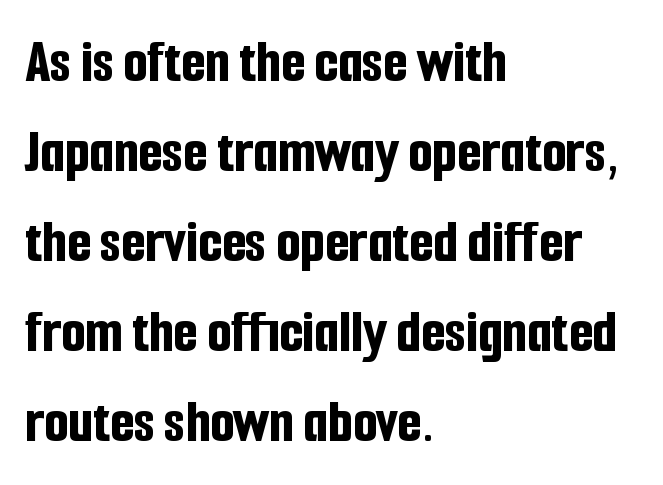
Compared with typical paragraphs, the rows here are spaced about the same. These lines are rendered in a variable-pitch font. This rendering leaves character spacing at its baseline value. The letters are bold, with thick, heavy strokes. What kind of face is this? One without serifs — a sans. Any mark beneath the type? The region is blank.
